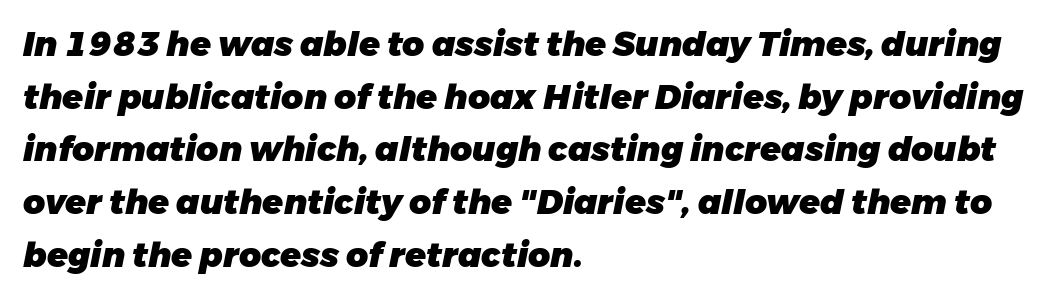
Q: Is the text bold? A: Yes.
Q: Is the text italic (slanted)? A: Yes, it leans right by about 11 degrees.
Q: Is the text underlined? A: No.
Q: How is the paragraph aligned? A: Left-aligned.
Q: Is the spacing between letters normal or unusually wide? A: Normal.
Q: Is the spacing between lines tight, normal or loose? A: Normal.
Q: Width (condensed, normal, or wide)? A: Normal.
Q: Stroke contrast? A: Low.
Q: x-height? A: Medium.
Q: Monospaced? A: No.
